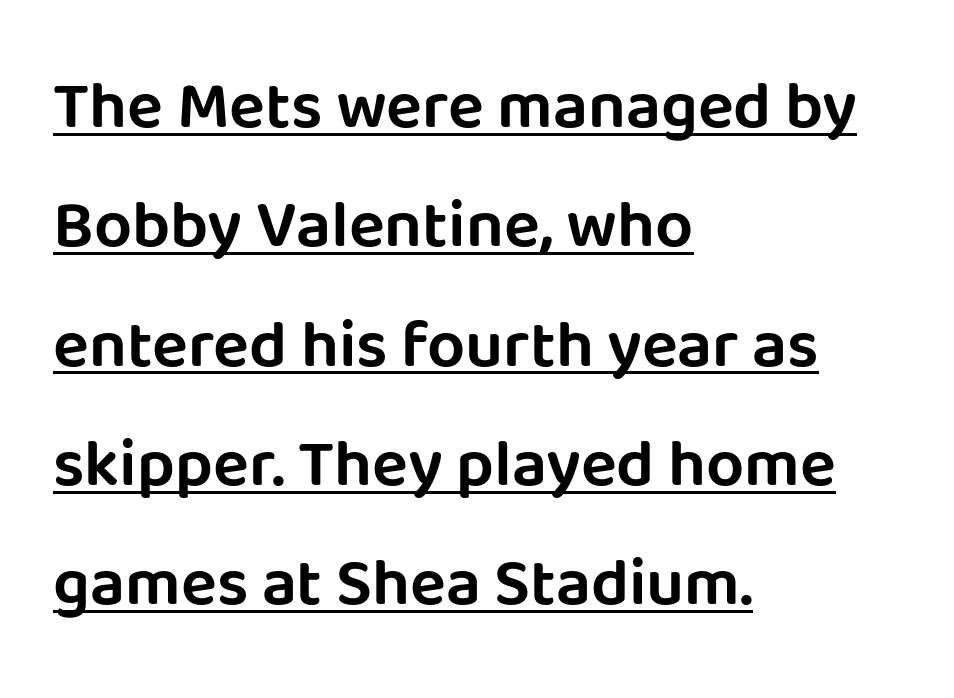
Short note: letters normally spaced. Descenders here cross a horizontal rule under the line. This is sans-serif lettering, the kind often seen on screens and signage. Character widths vary here, with narrow letters taking less room than wide ones.
